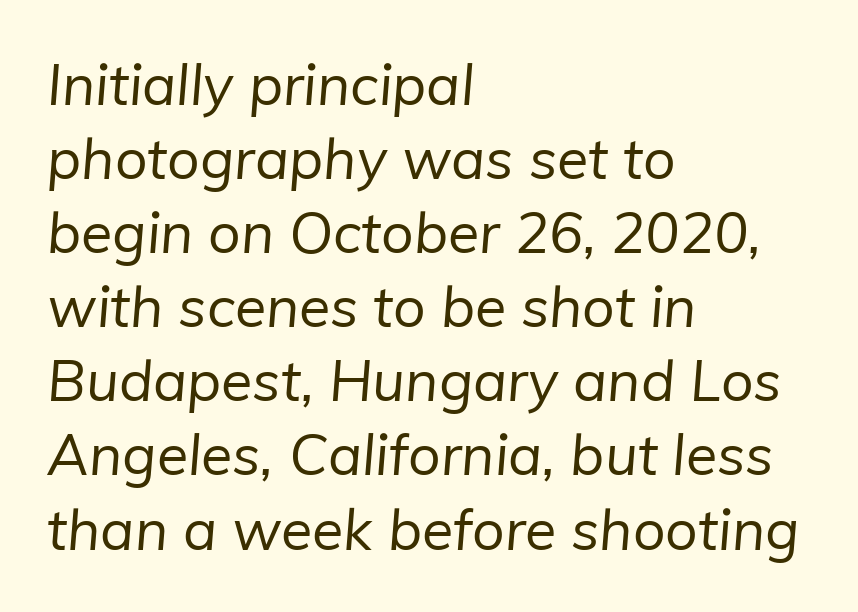
The image shows 57 px regular-weight sans-serif type; set left-aligned, normal line spacing (1.3x), normal letter spacing, not underlined; low stroke contrast and a medium x-height.
